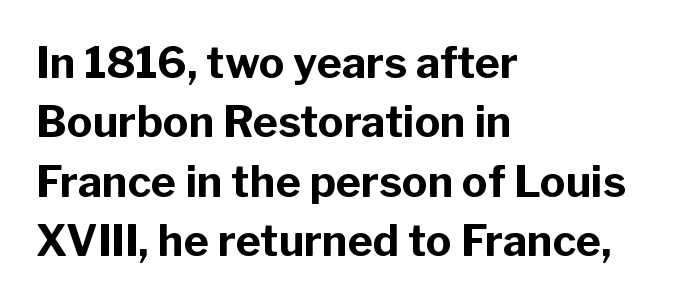
Letter spacing: default. Ascenders rise straight up at ninety degrees. Regarding leading, the lines here are spaced in the standard way. Here the designer chose a conventional face with non-uniform glyph widths. Nobody drew a line under any word here. A classic flush-left, rag-right setting is used for this passage.
